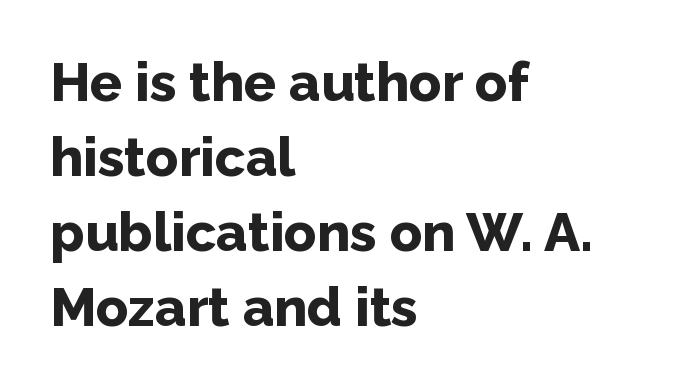
{"serif": "no", "italic": "no", "bold": "yes", "weight": "bold", "width": "normal", "stroke_contrast": "low", "x_height": "medium", "monospaced": "no", "underline": "no", "align": "left", "line_spacing": "normal", "line_spacing_ratio": 1.39, "letter_spacing": "normal", "letter_spacing_em": 0.0, "glyph_px": 54}
